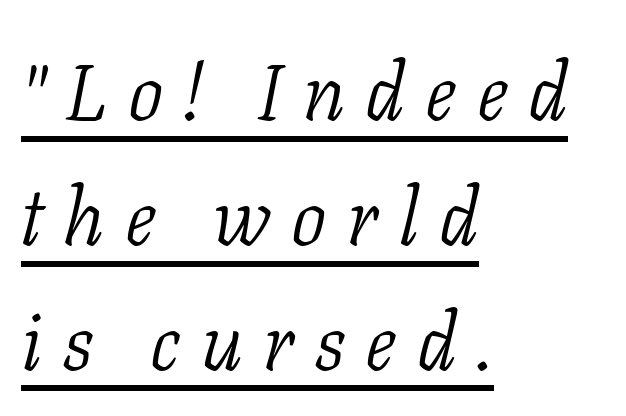
The image shows 79 px light serif type, italic (leaning right); set left-aligned, normal line spacing (1.58x), unusually wide letter spacing (+0.26 em), underlined; low stroke contrast and a medium x-height.
